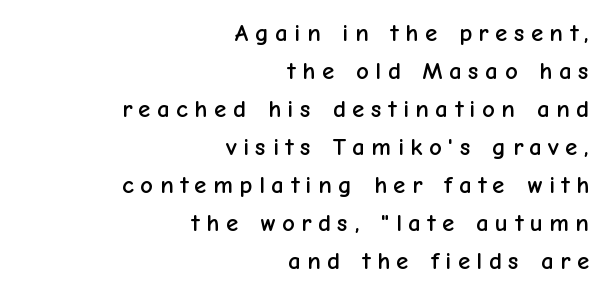
The image shows 25 px text type, upright; set right-aligned, normal line spacing (1.52x), unusually wide letter spacing (+0.26 em), not underlined.
